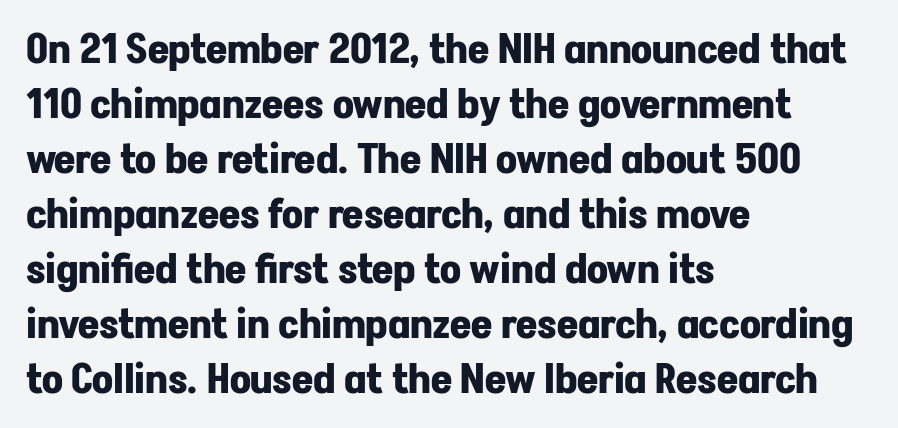
Q: Is the text bold? A: Yes.
Q: Is the text italic (slanted)? A: No, it is upright.
Q: Is the typeface a serif or a sans-serif typeface? A: Sans-serif.
Q: Is the text underlined? A: No.
Q: How is the paragraph aligned? A: Left-aligned.
Q: Is the spacing between letters normal or unusually wide? A: Normal.
Q: Is the spacing between lines tight, normal or loose? A: Normal.
Q: Width (condensed, normal, or wide)? A: Normal.
Q: Stroke contrast? A: Low.
Q: x-height? A: Medium.
Q: Monospaced? A: No.
